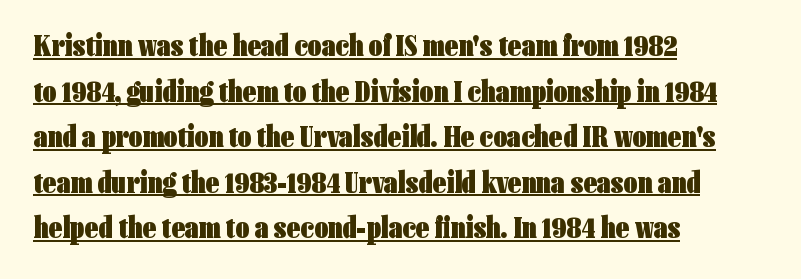
Q: Is the text bold? A: Yes.
Q: Is the text italic (slanted)? A: No, it is upright.
Q: Is the typeface a serif or a sans-serif typeface? A: Sans-serif.
Q: Is the text underlined? A: Yes.
Q: How is the paragraph aligned? A: Left-aligned.
Q: Is the spacing between letters normal or unusually wide? A: Normal.
Q: Is the spacing between lines tight, normal or loose? A: Normal.
Q: Width (condensed, normal, or wide)? A: Condensed.
Q: Stroke contrast? A: Low.
Q: x-height? A: Medium.
Q: Monospaced? A: No.
